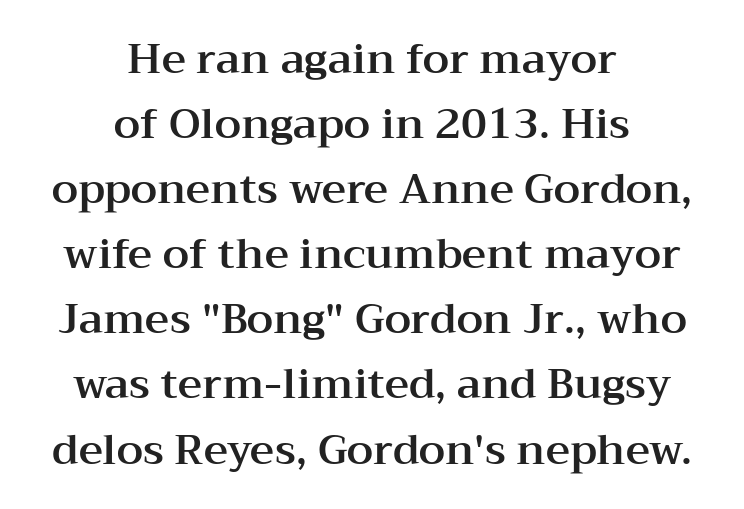
Q: Is the text italic (slanted)? A: No, it is upright.
Q: Is the typeface a serif or a sans-serif typeface? A: Serif.
Q: Is the text underlined? A: No.
Q: How is the paragraph aligned? A: Centered.
Q: Is the spacing between letters normal or unusually wide? A: Normal.
Q: Is the spacing between lines tight, normal or loose? A: Normal.
Q: Width (condensed, normal, or wide)? A: Wide.
Q: Stroke contrast? A: Medium.
Q: x-height? A: Medium.
Q: Monospaced? A: No.
